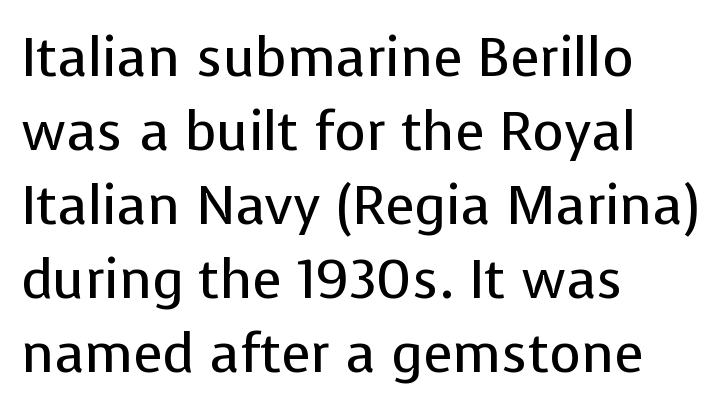
Grotesque or geometric, the face here clearly has no serifs. Vertically, the passage feels balanced, rows spaced as you'd expect. The lettering stays uniformly vertical, giving the passage a roman look. A typesetter would call this proportional, since set widths differ per character. Short note: letters normally spaced.
